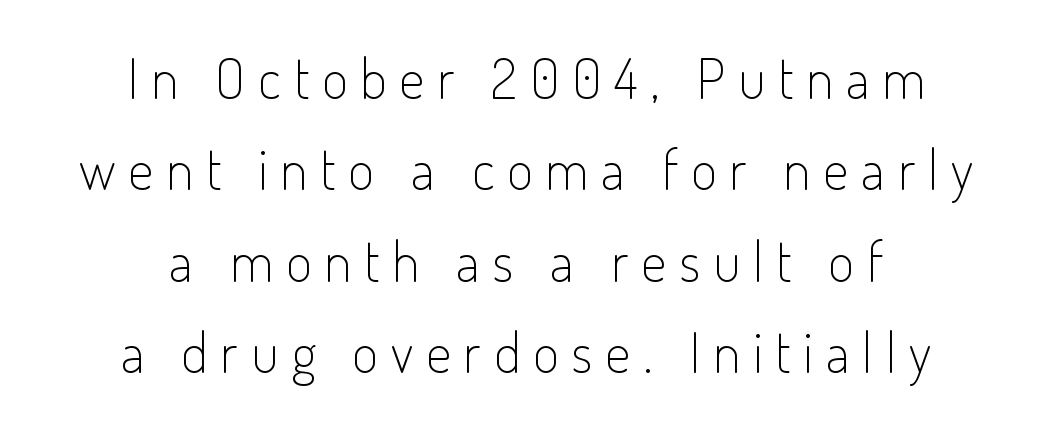
The image shows 56 px light, condensed sans-serif type, upright; set centered, normal line spacing (1.63x), unusually wide letter spacing (+0.23 em), not underlined; low stroke contrast and a small x-height.
